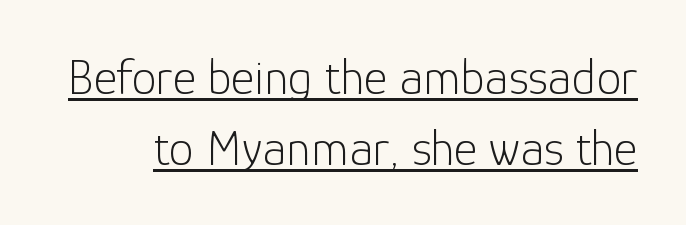
The image shows 50 px light sans-serif type, upright; set normal line spacing (1.42x), normal letter spacing, underlined; low stroke contrast and a medium x-height.
